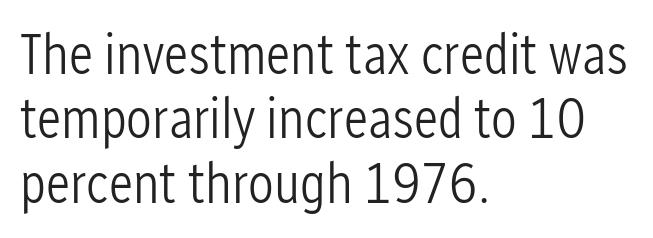
Q: Is the text bold? A: No.
Q: Is the text italic (slanted)? A: No, it is upright.
Q: Is the typeface a serif or a sans-serif typeface? A: Sans-serif.
Q: Is the text underlined? A: No.
Q: How is the paragraph aligned? A: Left-aligned.
Q: Is the spacing between letters normal or unusually wide? A: Normal.
Q: Is the spacing between lines tight, normal or loose? A: Tight.
Q: Width (condensed, normal, or wide)? A: Condensed.
Q: Stroke contrast? A: Low.
Q: x-height? A: Medium.
Q: Monospaced? A: No.
